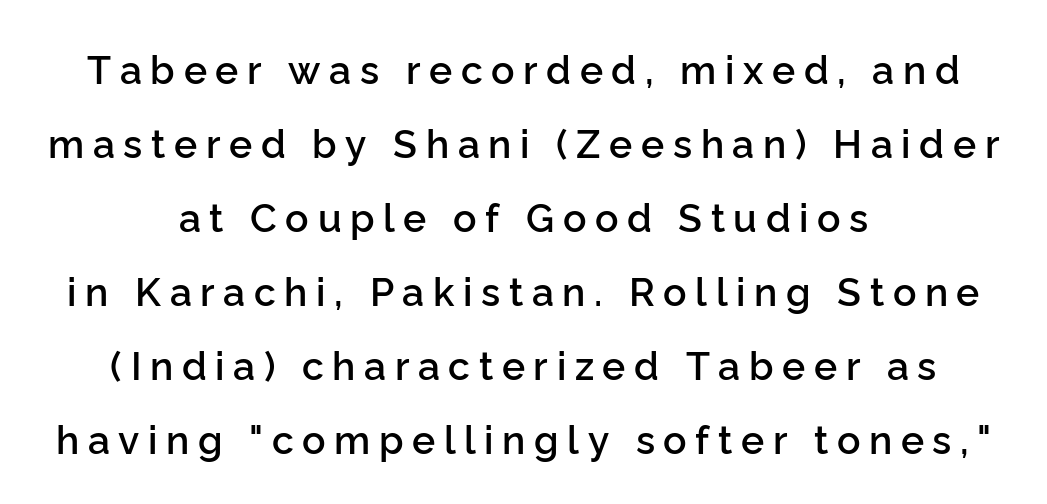
Interline gaps are noticeably wide in this sample. The font is running at a semibold setting, under full bold. Characters follow at a spacing far wider than the type designer built in. This sample has the flowing, uneven cadence of proportional lettering. Are there feet on the stems? There aren't — it's a sans.
